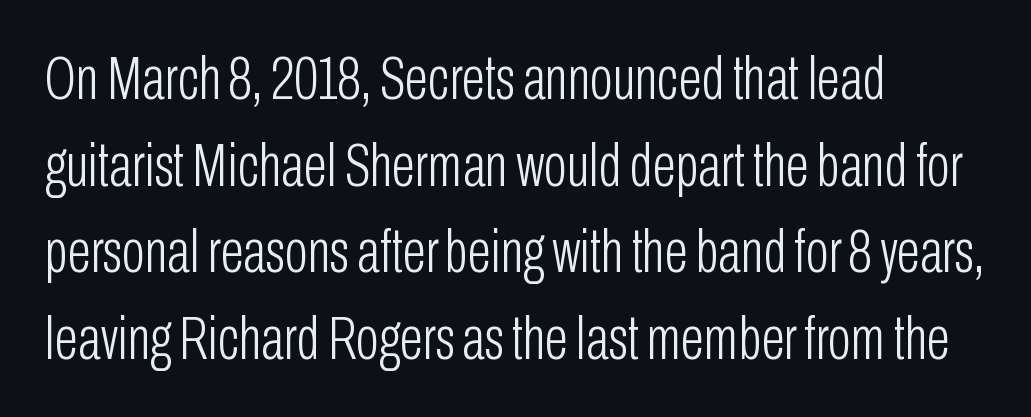
Q: Is the text bold? A: No.
Q: Is the text italic (slanted)? A: No, it is upright.
Q: Is the typeface a serif or a sans-serif typeface? A: Sans-serif.
Q: Is the text underlined? A: No.
Q: How is the paragraph aligned? A: Left-aligned.
Q: Is the spacing between letters normal or unusually wide? A: Normal.
Q: Is the spacing between lines tight, normal or loose? A: Normal.
Q: Width (condensed, normal, or wide)? A: Condensed.
Q: Stroke contrast? A: Low.
Q: x-height? A: Medium.
Q: Monospaced? A: No.
